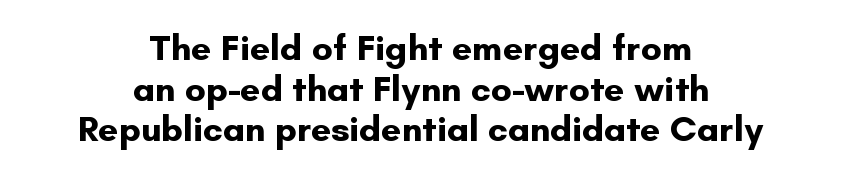
Q: Is the text bold? A: Yes.
Q: Is the text italic (slanted)? A: No, it is upright.
Q: Is the typeface a serif or a sans-serif typeface? A: Sans-serif.
Q: Is the text underlined? A: No.
Q: How is the paragraph aligned? A: Centered.
Q: Is the spacing between letters normal or unusually wide? A: Normal.
Q: Is the spacing between lines tight, normal or loose? A: Tight.
Q: Width (condensed, normal, or wide)? A: Normal.
Q: Stroke contrast? A: Low.
Q: x-height? A: Small.
Q: Monospaced? A: No.
